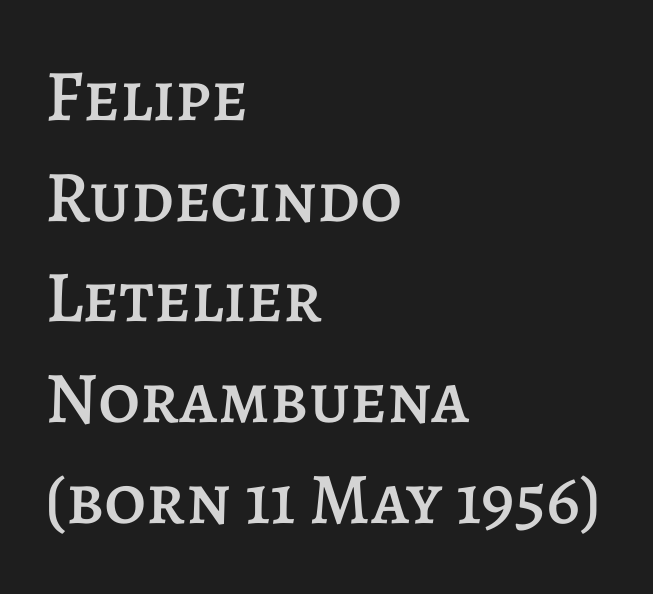
The image shows 73 px text type, upright; set left-aligned, normal line spacing (1.38x), normal letter spacing, not underlined; low stroke contrast and a large x-height.
